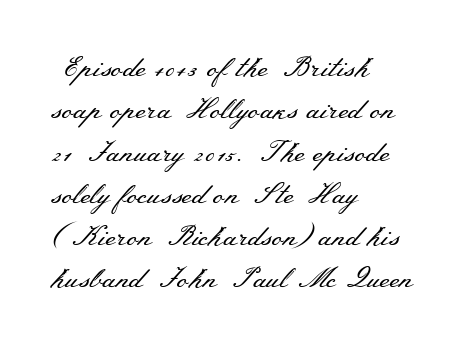
Is the block centered? No — it sits flush against the left margin. You could not count columns in this text — the font is proportionally spaced. Students, note that the glyphs here touch the page at normal intervals. Rule under the text: the space is simply empty.
